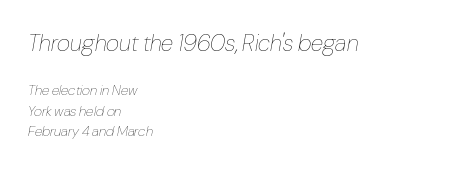
The image shows 23 px text type, italic (leaning right); set left-aligned, normal line spacing (1.49x), normal letter spacing, not underlined; the first (top) block is 1.64x larger.
